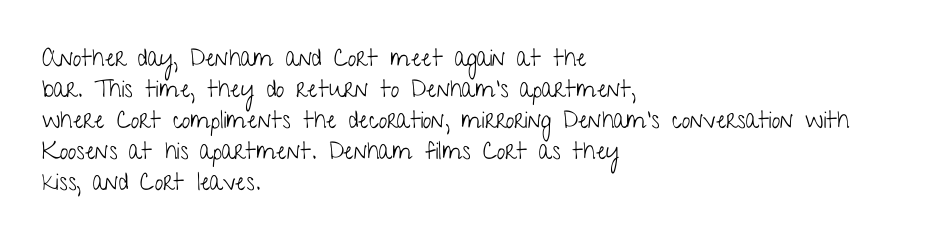
These lines keep a tight, regular rhythm from letter to letter. Notice how descenders clear the ascenders below comfortably — that's standard leading. These lines were composed using upright roman letters. One-word summary of the alignment: left. Nobody drew a line under any word here. The typesetting does not lean heavy: it is not bold.
